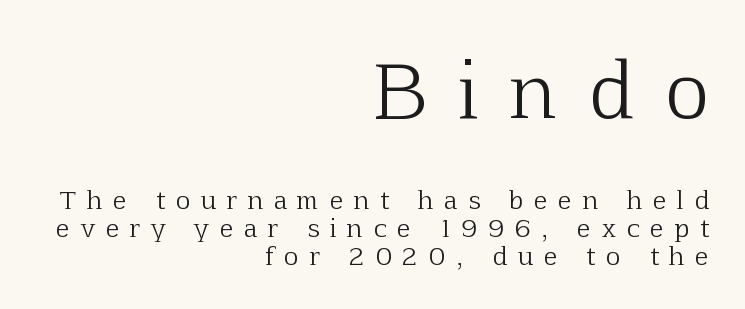
{"serif": "yes", "italic": "no", "bold": "no", "weight": "light", "width": "normal", "stroke_contrast": "low", "x_height": "medium", "monospaced": "no", "underline": "no", "align": "right", "line_spacing": "tight", "line_spacing_ratio": 1.13, "letter_spacing": "wide", "letter_spacing_em": 0.44, "larger_block": "first", "size_ratio": 3.0, "glyph_px": 75}
